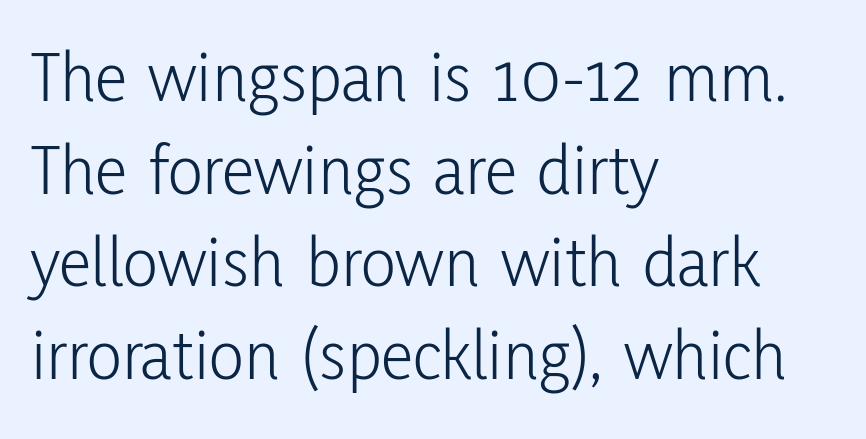
The image shows 73 px light, condensed sans-serif type, upright; set left-aligned, normal line spacing (1.27x), normal letter spacing, not underlined; low stroke contrast and a medium x-height.
